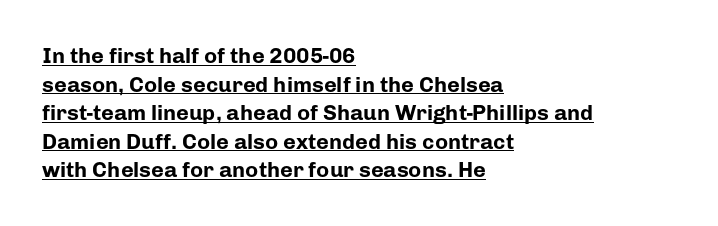
Q: Is the text bold? A: Yes.
Q: Is the text italic (slanted)? A: No, it is upright.
Q: Is the text underlined? A: Yes.
Q: How is the paragraph aligned? A: Left-aligned.
Q: Is the spacing between letters normal or unusually wide? A: Normal.
Q: Is the spacing between lines tight, normal or loose? A: Normal.
